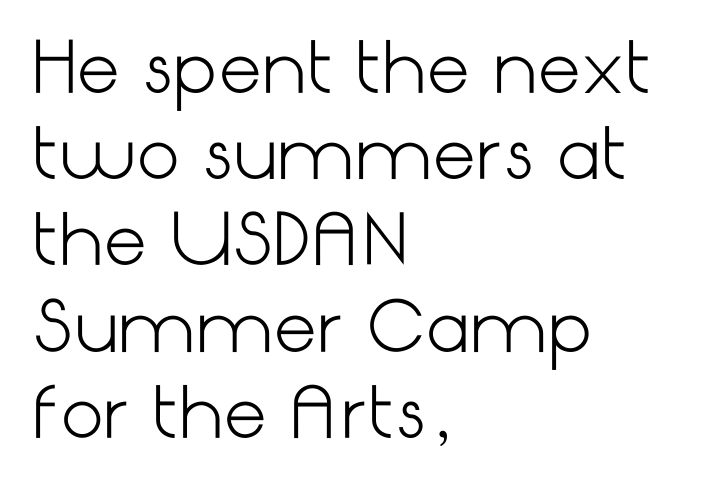
Q: Is the text bold? A: No.
Q: Is the text italic (slanted)? A: No, it is upright.
Q: Is the typeface a serif or a sans-serif typeface? A: Sans-serif.
Q: Is the text underlined? A: No.
Q: How is the paragraph aligned? A: Left-aligned.
Q: Is the spacing between letters normal or unusually wide? A: Normal.
Q: Is the spacing between lines tight, normal or loose? A: Normal.
Q: Width (condensed, normal, or wide)? A: Normal.
Q: Stroke contrast? A: Low.
Q: x-height? A: Medium.
